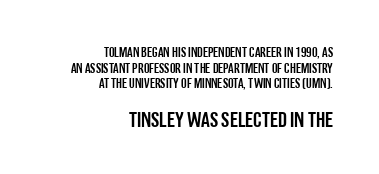
The image shows 22 px text type, upright; set right-aligned, tight line spacing (1.12x), normal letter spacing, not underlined; the second (bottom) block is 1.57x larger.
